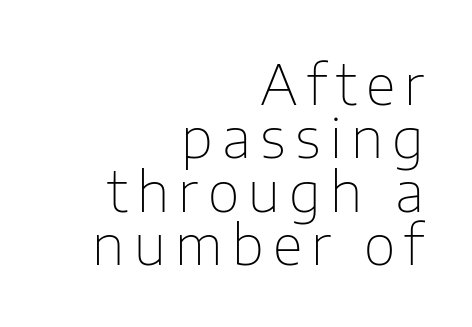
The image shows 55 px thin sans-serif type, upright; set right-aligned, tight line spacing (0.97x), not underlined; low stroke contrast and a medium x-height.
